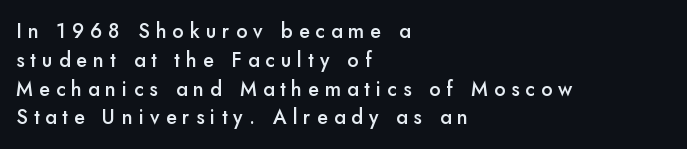
Q: Is the text bold? A: Semi-bold.
Q: Is the text italic (slanted)? A: No, it is upright.
Q: Is the text underlined? A: No.
Q: How is the paragraph aligned? A: Left-aligned.
Q: Is the spacing between letters normal or unusually wide? A: Unusually wide.
Q: Is the spacing between lines tight, normal or loose? A: Normal.
